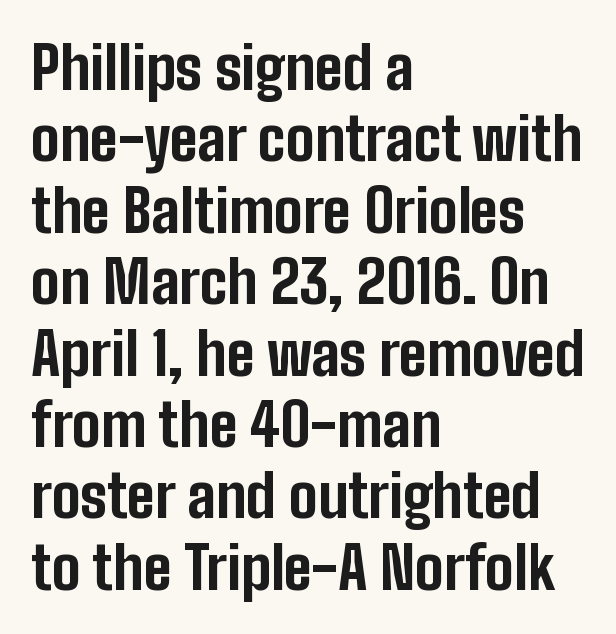
A sans-serif font was chosen for this passage. The letters stand upright; this is a roman face. Decoration check: the copy has no underline. The lines in this sample share a left origin and differ only in where they stop. In terms of letterspacing, this is plain default setting. The face used here is proportionally spaced, like ordinary book or web type.
